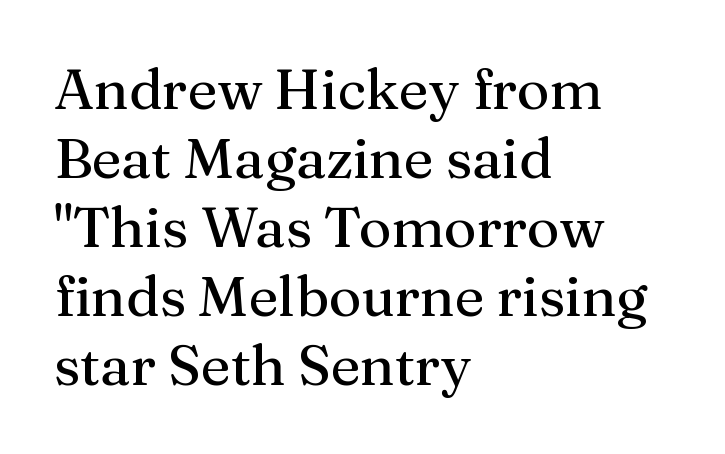
The font's upright variant was chosen for this text. The rendering keeps characters at their native spacing. Which margin do the lines hug? The left one — the right edge is uneven. A typesetter would call this proportional, since set widths differ per character. These lines are composed in type with serifs. Anything drawn beneath the words? Only blank space.
